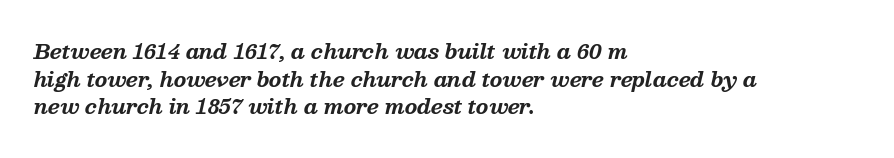
The image shows 20 px bold type, italic (leaning right); set left-aligned, normal line spacing (1.38x), normal letter spacing, not underlined.
